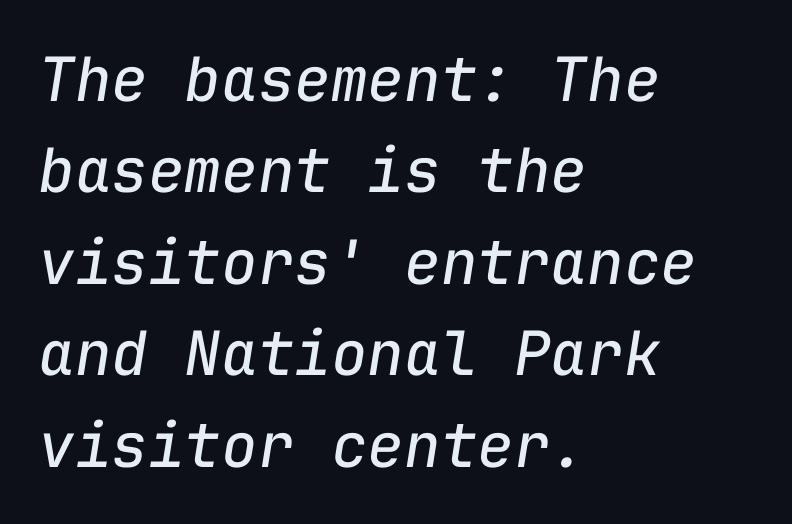
The image shows 61 px regular-weight type, italic (leaning right), monospaced; set left-aligned, normal line spacing (1.5x), normal letter spacing, not underlined; low stroke contrast and a medium x-height.
